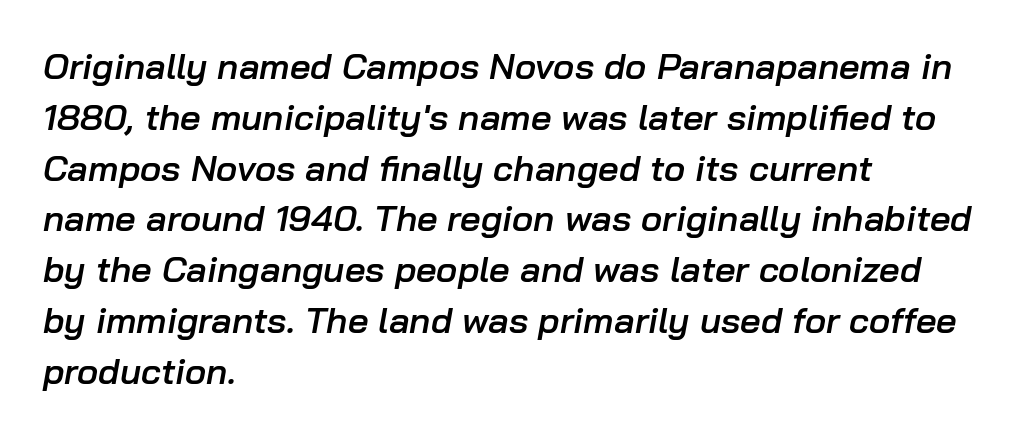
{"italic": "yes", "lean": "right", "slant_degrees": 10, "bold": "semi", "weight": "semibold", "width": "normal", "stroke_contrast": "low", "x_height": "medium", "monospaced": "no", "underline": "no", "align": "left", "line_spacing": "normal", "line_spacing_ratio": 1.41, "letter_spacing": "normal", "letter_spacing_em": 0.0, "glyph_px": 36}
